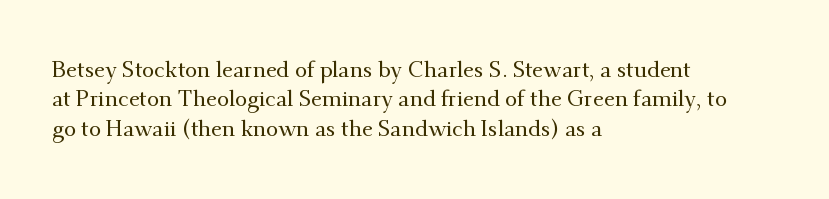
Q: Is the text italic (slanted)? A: No, it is upright.
Q: Is the text underlined? A: No.
Q: How is the paragraph aligned? A: Left-aligned.
Q: Is the spacing between letters normal or unusually wide? A: Normal.
Q: Is the spacing between lines tight, normal or loose? A: Normal.
